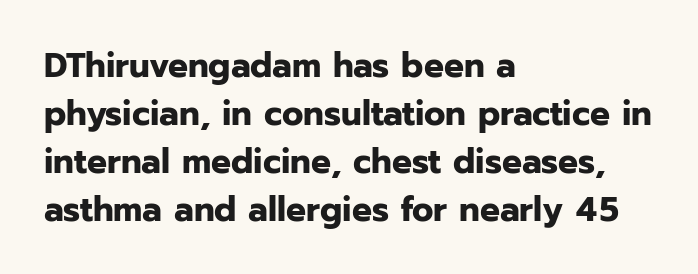
Q: Is the text bold? A: Yes.
Q: Is the text italic (slanted)? A: No, it is upright.
Q: Is the typeface a serif or a sans-serif typeface? A: Sans-serif.
Q: Is the text underlined? A: No.
Q: How is the paragraph aligned? A: Left-aligned.
Q: Is the spacing between letters normal or unusually wide? A: Normal.
Q: Is the spacing between lines tight, normal or loose? A: Normal.
Q: Width (condensed, normal, or wide)? A: Normal.
Q: Stroke contrast? A: Low.
Q: x-height? A: Medium.
Q: Monospaced? A: No.
